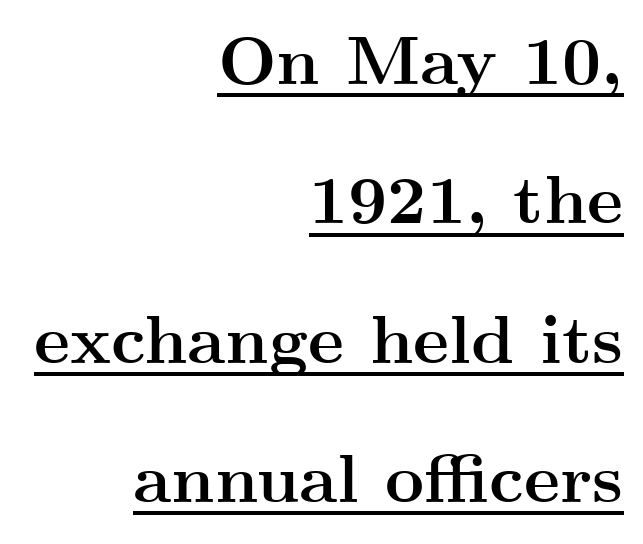
Q: Is the text bold? A: Yes.
Q: Is the text italic (slanted)? A: No, it is upright.
Q: Is the typeface a serif or a sans-serif typeface? A: Serif.
Q: Is the text underlined? A: Yes.
Q: How is the paragraph aligned? A: Right-aligned.
Q: Is the spacing between letters normal or unusually wide? A: Normal.
Q: Is the spacing between lines tight, normal or loose? A: Loose.
Q: Width (condensed, normal, or wide)? A: Wide.
Q: Stroke contrast? A: Medium.
Q: x-height? A: Small.
Q: Monospaced? A: No.
